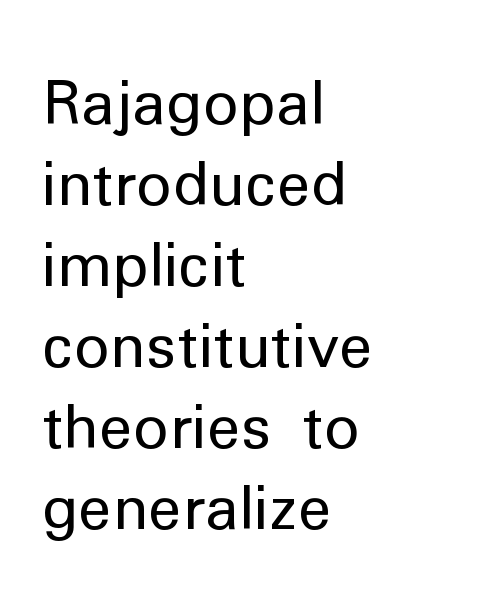
The image shows 60 px regular-weight sans-serif type, upright; set left-aligned, normal line spacing (1.35x), normal letter spacing, not underlined; low stroke contrast and a medium x-height.
